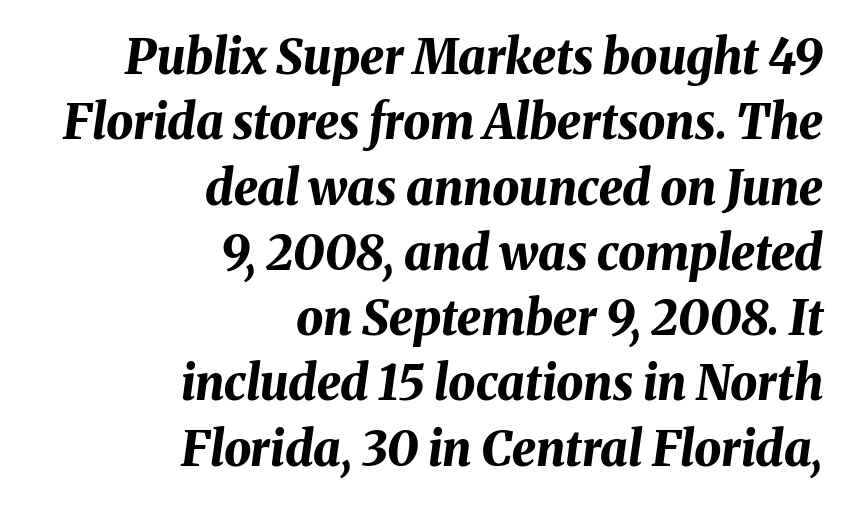
The image shows 48 px bold type, italic (leaning right); set right-aligned, normal line spacing (1.36x), normal letter spacing, not underlined; medium stroke contrast and a medium x-height.
